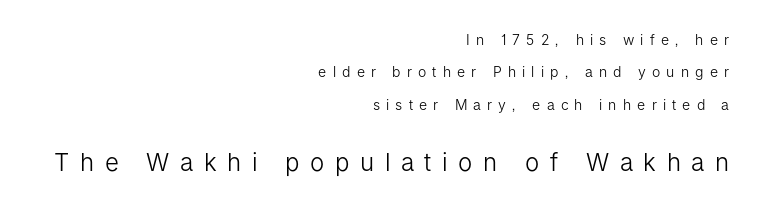
The image shows 24 px text type, upright; set right-aligned, loose line spacing (2.31x), unusually wide letter spacing (+0.44 em), not underlined; the second (bottom) block is 1.71x larger.
